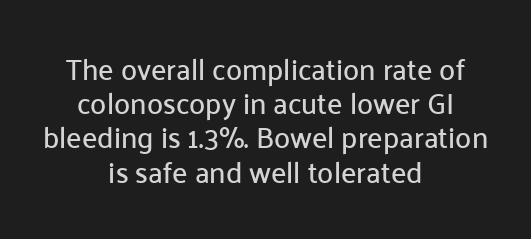
{"serif": "no", "italic": "no", "width": "normal", "stroke_contrast": "low", "x_height": "medium", "monospaced": "no", "underline": "no", "align": "center", "line_spacing_ratio": 1.18, "letter_spacing": "normal", "letter_spacing_em": 0.0, "glyph_px": 29}
